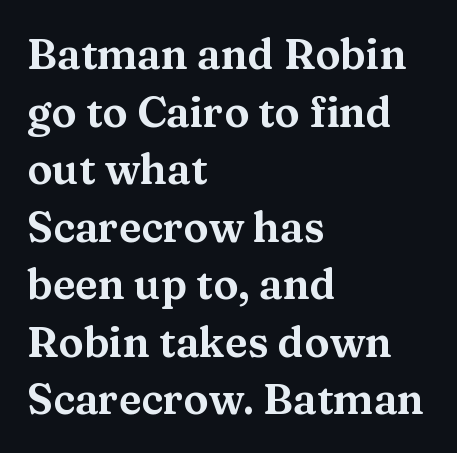
The image shows 42 px wide serif type, upright; set left-aligned, normal line spacing (1.37x), normal letter spacing, not underlined; medium stroke contrast and a medium x-height.
